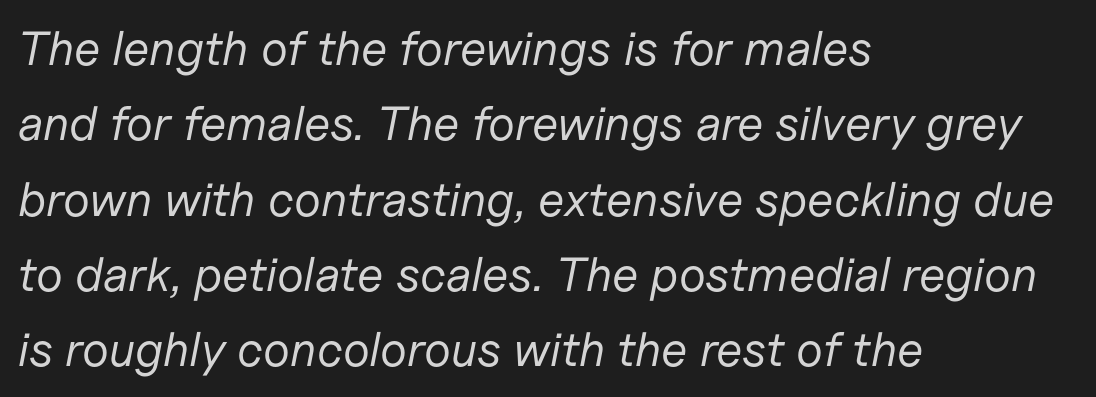
The image shows 48 px regular-weight type, italic (leaning right); set left-aligned, normal line spacing (1.57x), normal letter spacing, not underlined; low stroke contrast and a medium x-height.
